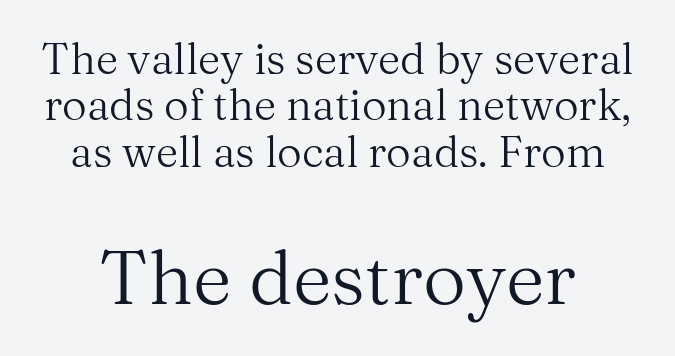
Q: Is the text bold? A: No.
Q: Is the text italic (slanted)? A: No, it is upright.
Q: Is the typeface a serif or a sans-serif typeface? A: Serif.
Q: Is the text underlined? A: No.
Q: Is the spacing between letters normal or unusually wide? A: Normal.
Q: Is the spacing between lines tight, normal or loose? A: Tight.
Q: Which block of text is set in a larger size, the first (top) or the second (bottom)? A: The second (bottom) one.
Q: Width (condensed, normal, or wide)? A: Normal.
Q: Stroke contrast? A: Medium.
Q: x-height? A: Medium.
Q: Monospaced? A: No.
